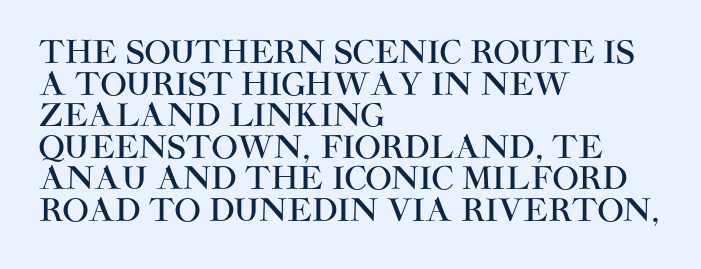
The image shows 31 px sans-serif type, upright; set left-aligned, tight line spacing (1.02x), normal letter spacing, not underlined; high stroke contrast and a large x-height.
